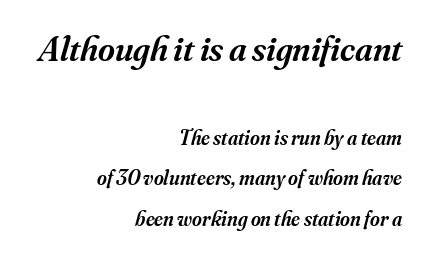
{"serif": "yes", "italic": "yes", "lean": "right", "slant_degrees": 16, "bold": "semi", "weight": "semibold", "width": "normal", "stroke_contrast": "medium", "x_height": "small", "monospaced": "no", "underline": "no", "align": "right", "line_spacing": "loose", "line_spacing_ratio": 1.94, "letter_spacing": "normal", "letter_spacing_em": 0.0, "larger_block": "first", "size_ratio": 1.71, "glyph_px": 36}
